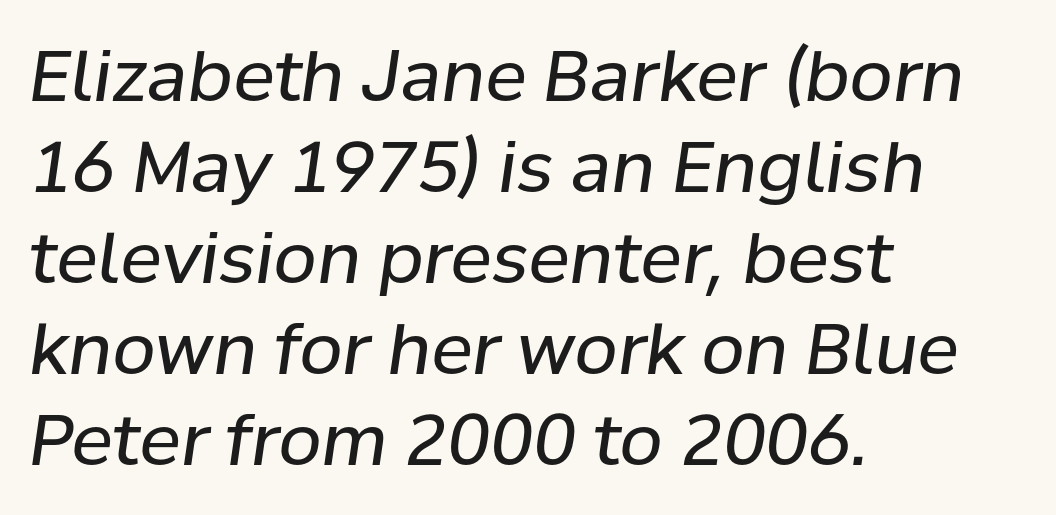
{"italic": "yes", "lean": "right", "slant_degrees": 8, "bold": "no", "weight": "regular", "width": "normal", "stroke_contrast": "low", "x_height": "medium", "monospaced": "no", "underline": "no", "align": "left", "line_spacing": "normal", "line_spacing_ratio": 1.3, "letter_spacing": "normal", "letter_spacing_em": 0.0, "glyph_px": 70}
